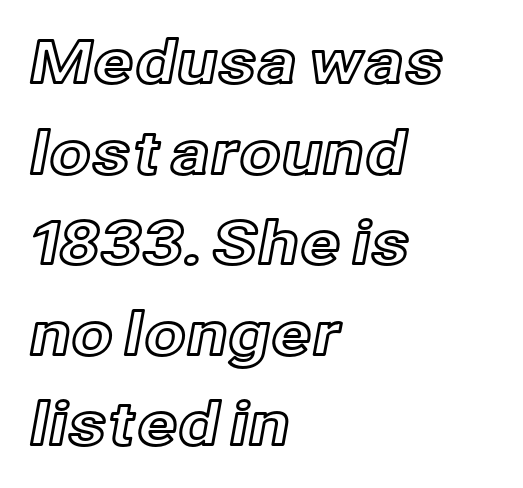
This sample is left-justified, so line endings fall wherever the words run out. Here the designer chose a conventional face with non-uniform glyph widths. In terms of leading, this rendering sits right in the middle. This sample uses plain, unmodified letter spacing.
